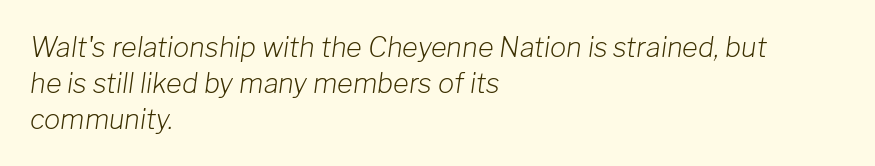
{"italic": "yes", "lean": "right", "slant_degrees": 8, "bold": "no", "underline": "no", "align": "left", "line_spacing": "normal", "line_spacing_ratio": 1.33, "letter_spacing": "normal", "letter_spacing_em": 0.0, "glyph_px": 27}
